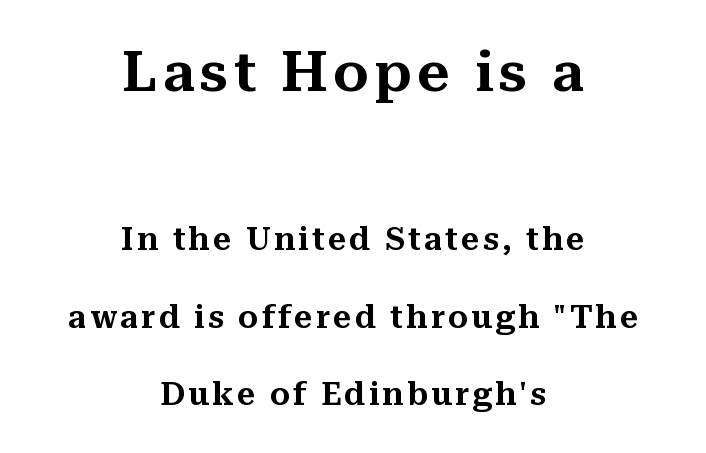
The image shows 56 px serif type, upright; set centered, loose line spacing (2.43x), not underlined; the first (top) block is 1.75x larger; medium stroke contrast and a medium x-height.
